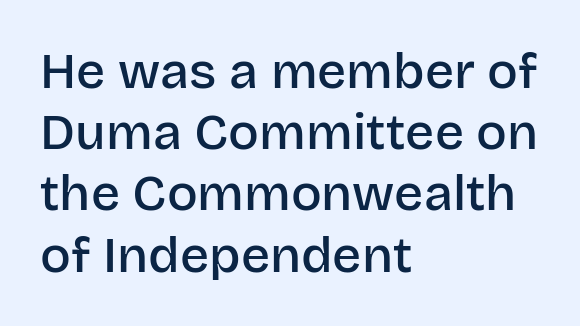
The image shows 51 px semibold sans-serif type, upright; set left-aligned, line spacing 1.2x, normal letter spacing, not underlined; low stroke contrast and a large x-height.
